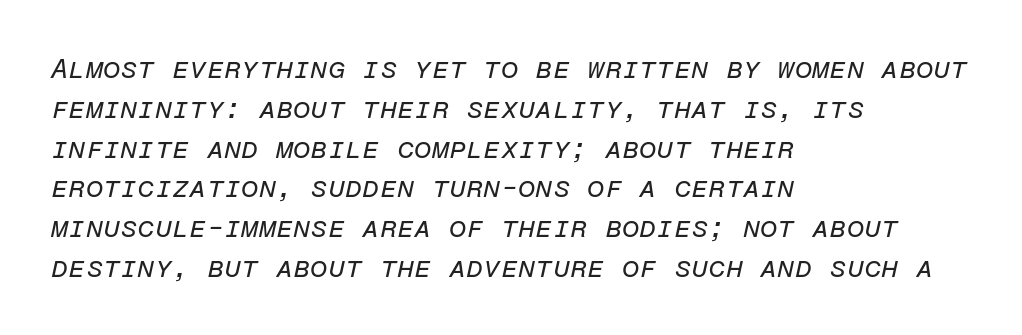
Baseline-to-baseline distance is the conventional proportion of letter height. Notice how the stems are inclined rather than vertical — that's the hallmark of italics. Fixed-width glyphs throughout — classic coding-font behaviour. No heavy texture on the line: the type isn't bold.
